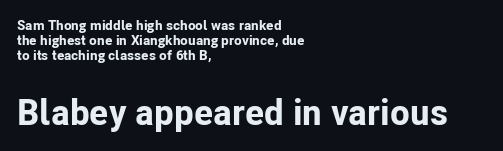
The image shows 36 px bold sans-serif type, upright; set left-aligned, tight line spacing (1.07x), normal letter spacing, not underlined; the second (bottom) block is 2.57x larger; low stroke contrast and a medium x-height.
